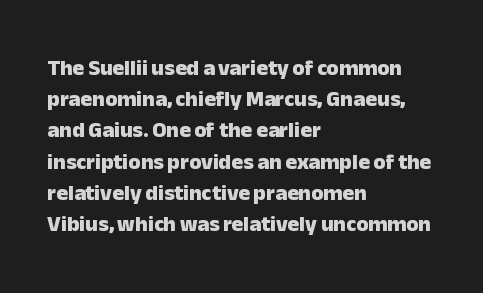
Q: Is the text bold? A: Yes.
Q: Is the text italic (slanted)? A: No, it is upright.
Q: Is the text underlined? A: No.
Q: How is the paragraph aligned? A: Left-aligned.
Q: Is the spacing between letters normal or unusually wide? A: Normal.
Q: Is the spacing between lines tight, normal or loose? A: Normal.
